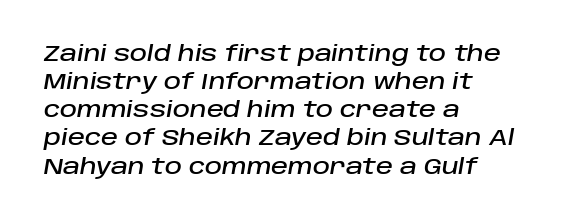
The space between consecutive lines is moderate. The baseline area is clear. This sample uses an oblique cut, with every glyph tilted off the vertical. Notice how the passage keeps a crisp vertical edge on the left only. Honestly, the letter spacing is just normal — you wouldn't notice it.
